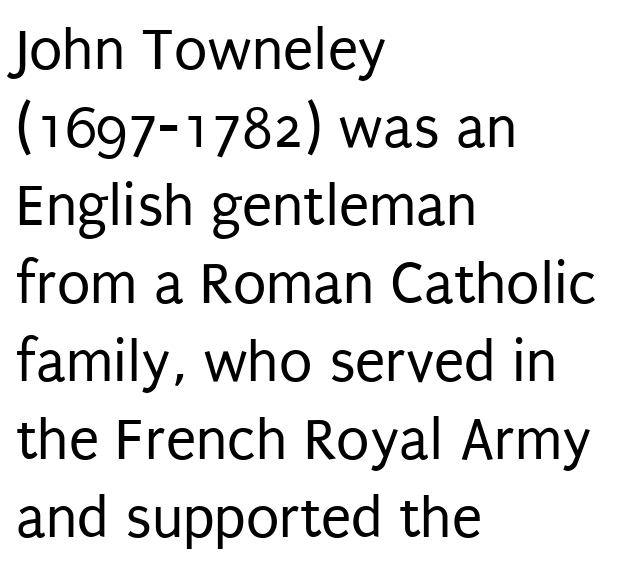
Standard letterfit; no display-style spreading of the glyphs. The paragraph shown leans on its left margin. Decoration check: the copy has no underline. No letter is thick-stroked: the sample isn't bold.
